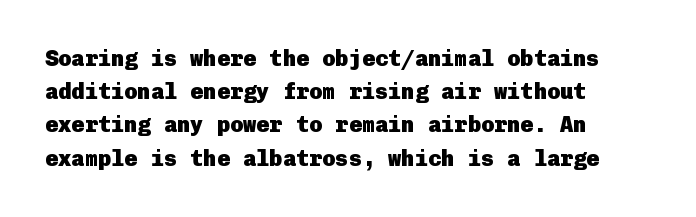
The image shows 22 px bold type, upright; set left-aligned, normal line spacing (1.51x), normal letter spacing, not underlined.
